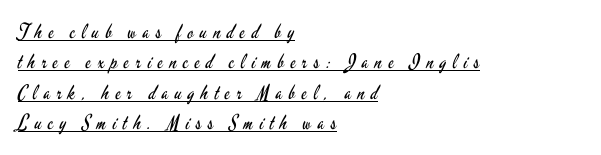
Reading down the column, the eye jumps a familiar distance to each next line. Tracking here is generous; glyphs stand well apart from one another. Heaviness? Minimal to ordinary, like unemphasized prose. Left-aligned paragraph, ragged on the right. The face used here appears with an underline applied.
